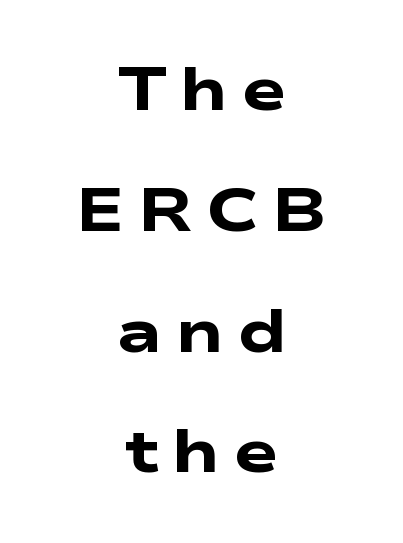
The image shows 61 px heavy, wide sans-serif type; set centered, loose line spacing (1.98x), unusually wide letter spacing (+0.2 em), not underlined; low stroke contrast and a medium x-height.
